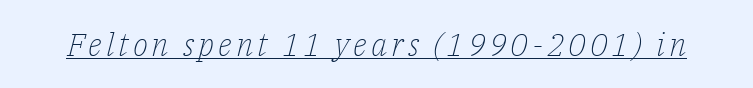
{"serif": "yes", "italic": "yes", "lean": "right", "slant_degrees": 14, "bold": "no", "weight": "light", "width": "normal", "stroke_contrast": "low", "x_height": "medium", "monospaced": "no", "underline": "yes", "glyph_px": 32}
